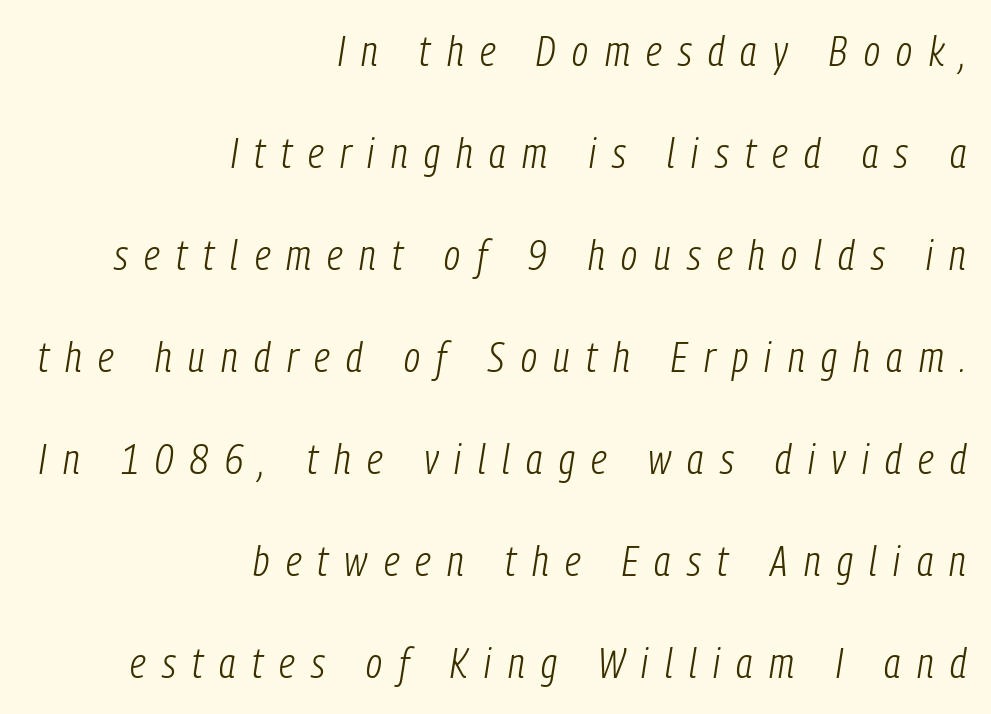
{"italic": "yes", "lean": "right", "slant_degrees": 9, "bold": "no", "weight": "light", "width": "condensed", "stroke_contrast": "low", "x_height": "medium", "monospaced": "no", "underline": "no", "align": "right", "line_spacing": "loose", "line_spacing_ratio": 2.43, "letter_spacing": "wide", "letter_spacing_em": 0.39, "glyph_px": 42}
